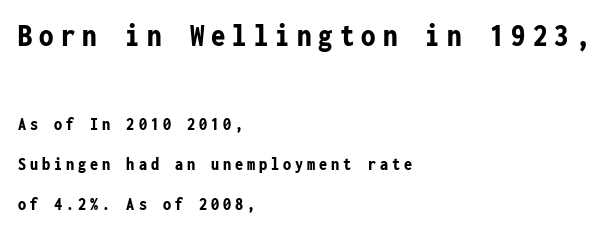
{"serif": "no", "italic": "no", "bold": "yes", "weight": "bold", "width": "condensed", "stroke_contrast": "low", "x_height": "medium", "monospaced": "yes", "underline": "no", "align": "left", "line_spacing": "loose", "line_spacing_ratio": 2.21, "letter_spacing": "wide", "letter_spacing_em": 0.22, "larger_block": "first", "size_ratio": 1.78, "glyph_px": 32}
